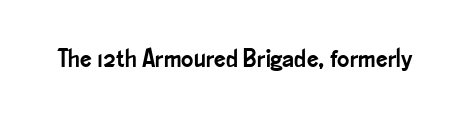
The image shows 26 px text type, upright; set normal letter spacing, not underlined.
